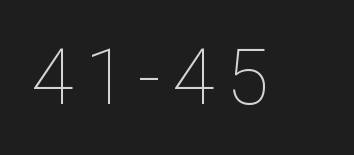
{"italic": "no", "bold": "no", "weight": "thin", "width": "normal", "stroke_contrast": "low", "x_height": "medium", "monospaced": "no", "underline": "no", "glyph_px": 78}
